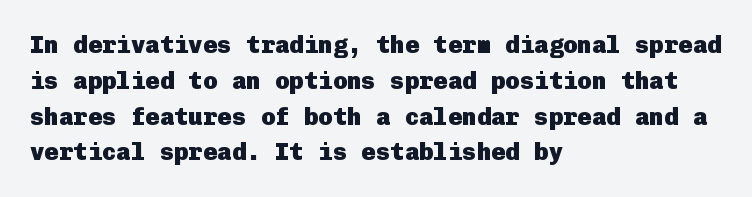
Italic: no, the glyphs are upright roman. Reading down the column, the eye jumps a familiar distance to each next line. Each row of text sits above clean, open space. Chunky letters — that's bold for sure.
